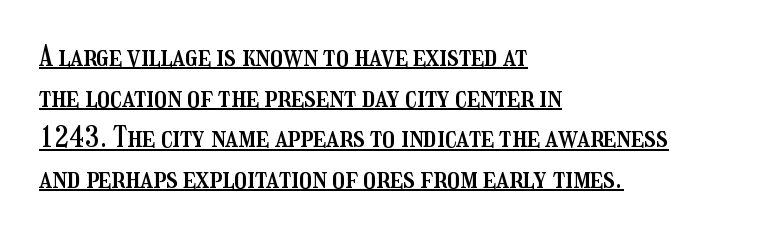
{"italic": "no", "width": "condensed", "stroke_contrast": "medium", "x_height": "medium", "monospaced": "no", "underline": "yes", "align": "left", "line_spacing": "normal", "line_spacing_ratio": 1.45, "letter_spacing": "normal", "letter_spacing_em": 0.0, "glyph_px": 28}
